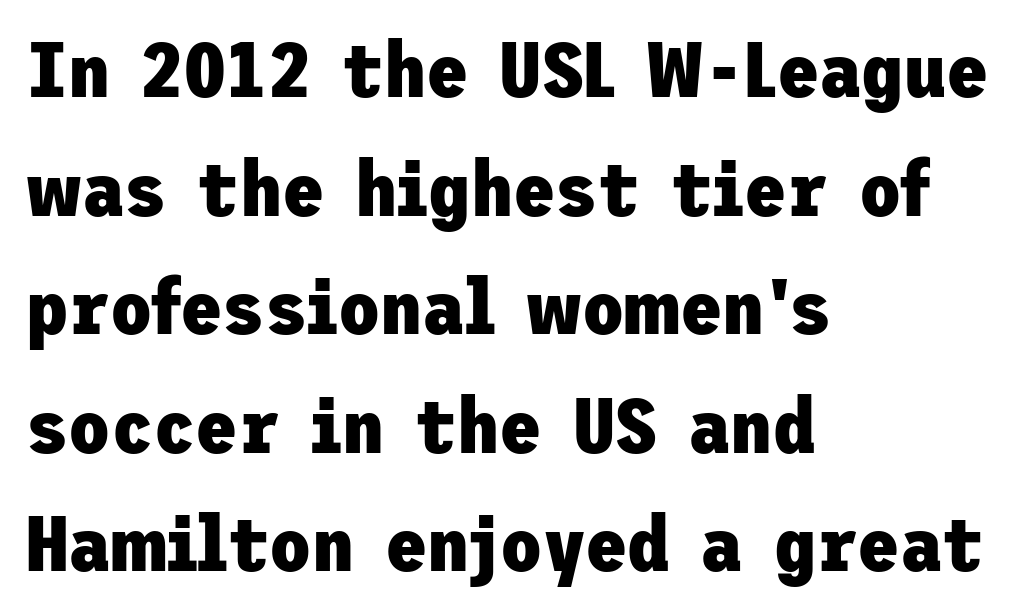
Q: Is the text bold? A: Yes.
Q: Is the text italic (slanted)? A: No, it is upright.
Q: Is the typeface a serif or a sans-serif typeface? A: Sans-serif.
Q: Is the text underlined? A: No.
Q: How is the paragraph aligned? A: Left-aligned.
Q: Is the spacing between letters normal or unusually wide? A: Normal.
Q: Is the spacing between lines tight, normal or loose? A: Normal.
Q: Width (condensed, normal, or wide)? A: Normal.
Q: Stroke contrast? A: Low.
Q: x-height? A: Medium.
